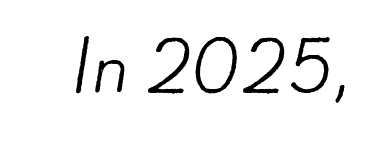
The image shows 76 px light sans-serif type; set normal letter spacing, not underlined; low stroke contrast and a small x-height.
